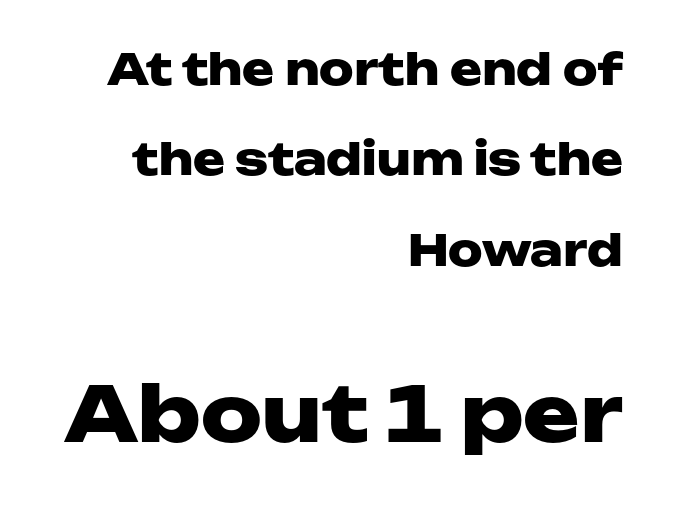
Summary of weight: heavy, a full bold. Where is the straight margin? On the right. Note: smaller setting up top, larger setting below. Quick note: underline off. Spacing verdict: proportional, widths tailored to each character. Font category for this specimen: sans-serif.
